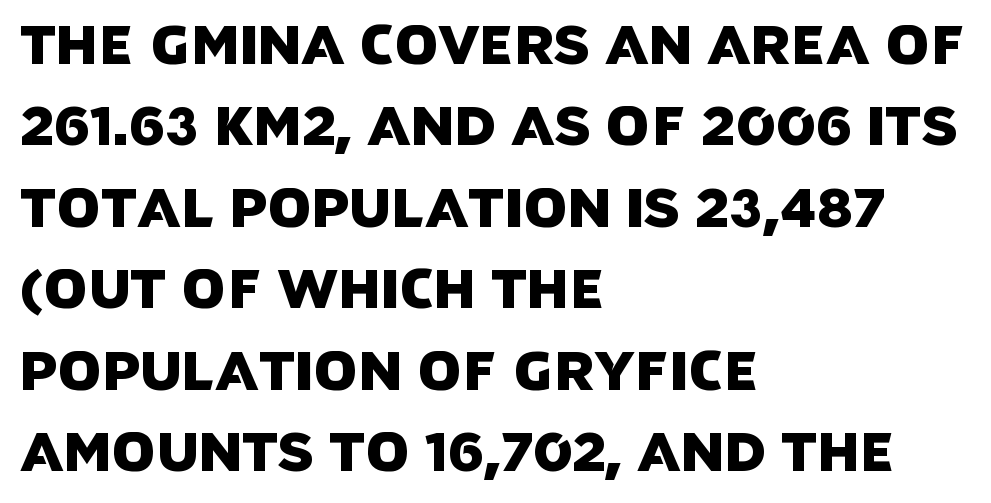
Q: Is the typeface a serif or a sans-serif typeface? A: Sans-serif.
Q: Is the text underlined? A: No.
Q: How is the paragraph aligned? A: Left-aligned.
Q: Is the spacing between letters normal or unusually wide? A: Normal.
Q: Is the spacing between lines tight, normal or loose? A: Normal.
Q: Width (condensed, normal, or wide)? A: Normal.
Q: Stroke contrast? A: Low.
Q: x-height? A: Large.
Q: Monospaced? A: No.
